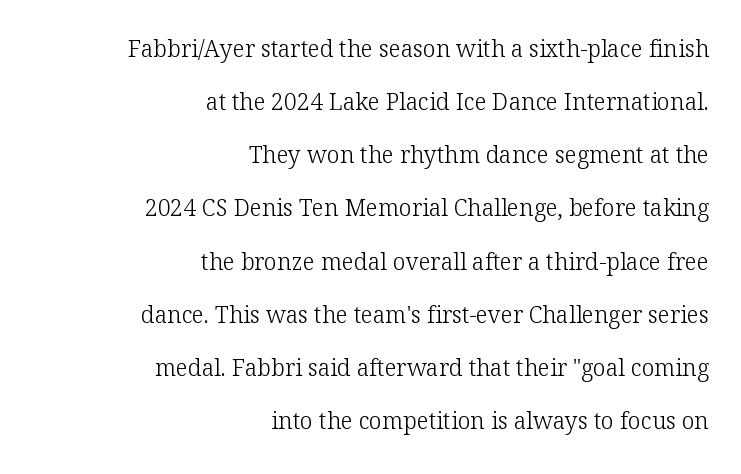
Alignment: flush right. Widely set lines give the paragraph a tall, airy silhouette. The gap between lines stays unmarked. The passage shown has conventional tracking throughout. These lines were composed using upright roman letters.
